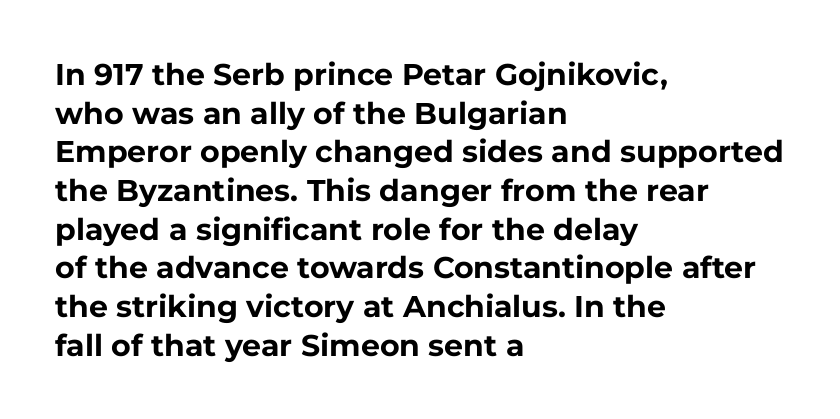
Q: Is the text bold? A: Yes.
Q: Is the text italic (slanted)? A: No, it is upright.
Q: Is the typeface a serif or a sans-serif typeface? A: Sans-serif.
Q: Is the text underlined? A: No.
Q: How is the paragraph aligned? A: Left-aligned.
Q: Is the spacing between letters normal or unusually wide? A: Normal.
Q: Is the spacing between lines tight, normal or loose? A: Normal.
Q: Width (condensed, normal, or wide)? A: Normal.
Q: Stroke contrast? A: Low.
Q: x-height? A: Medium.
Q: Monospaced? A: No.
